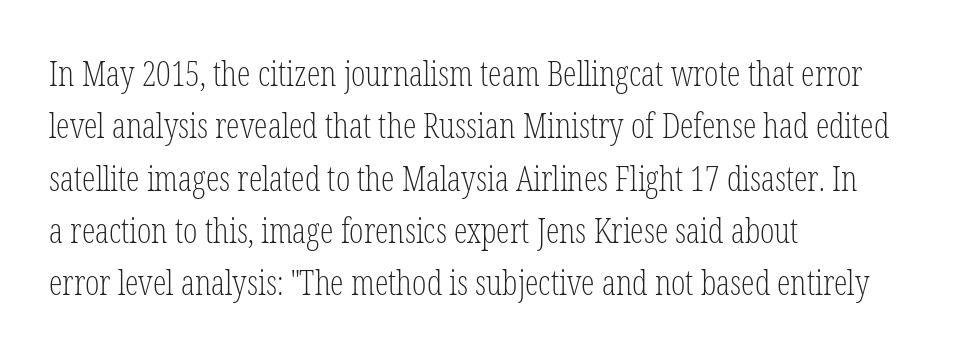
The image shows 34 px light, condensed serif type, upright; set left-aligned, normal line spacing (1.54x), normal letter spacing, not underlined; low stroke contrast and a medium x-height.
